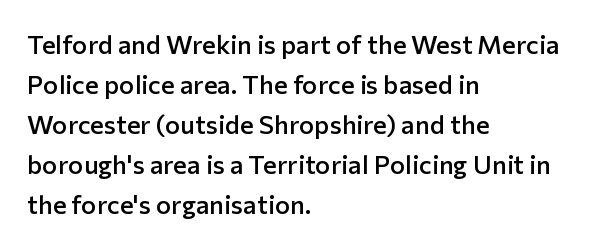
Q: Is the text bold? A: Semi-bold.
Q: Is the text italic (slanted)? A: No, it is upright.
Q: Is the text underlined? A: No.
Q: How is the paragraph aligned? A: Left-aligned.
Q: Is the spacing between letters normal or unusually wide? A: Normal.
Q: Is the spacing between lines tight, normal or loose? A: Normal.
